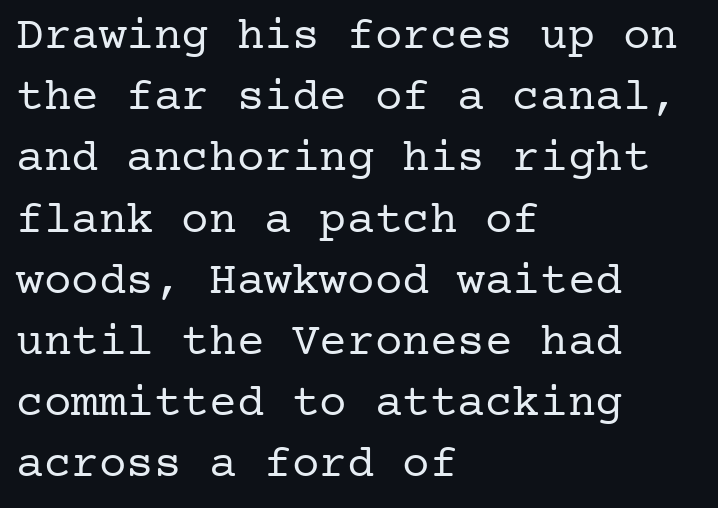
The image shows 46 px regular-weight serif type, upright; set left-aligned, normal line spacing (1.33x), normal letter spacing, not underlined; low stroke contrast and a medium x-height.
